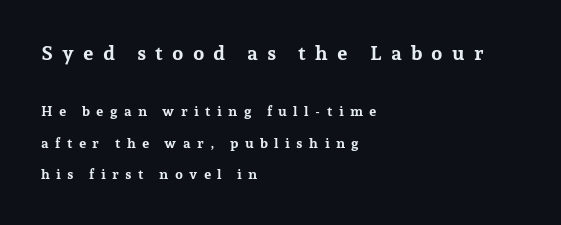
Q: Is the text bold? A: Yes.
Q: Is the text italic (slanted)? A: No, it is upright.
Q: Is the text underlined? A: No.
Q: How is the paragraph aligned? A: Left-aligned.
Q: Is the spacing between letters normal or unusually wide? A: Unusually wide.
Q: Is the spacing between lines tight, normal or loose? A: Loose.
Q: Which block of text is set in a larger size, the first (top) or the second (bottom)? A: The first (top) one.
